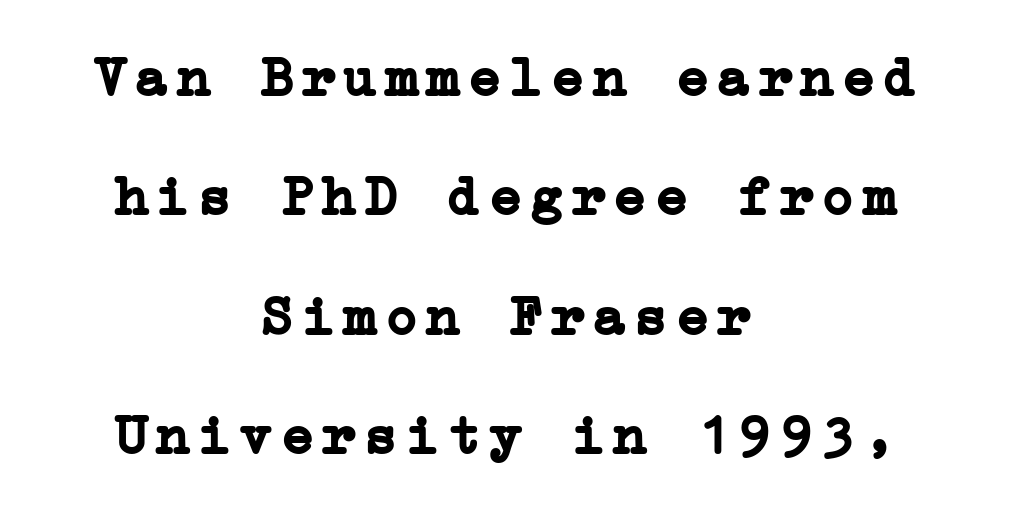
The font family rendered here belongs to the serif group. Designer's note — italics off, roman on. Every letter is thick-stroked: bold, no question. In CSS terms this would be text-align: center. Whoever set this chose breathing room over compactness in the vertical rhythm.
